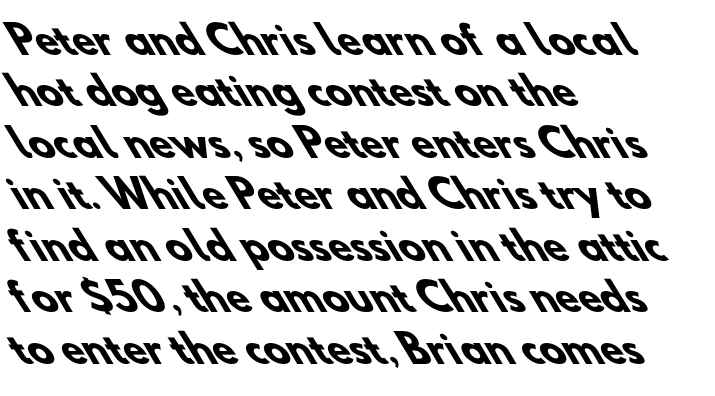
{"serif": "no", "bold": "yes", "weight": "heavy", "width": "normal", "stroke_contrast": "low", "x_height": "small", "monospaced": "no", "underline": "no", "align": "left", "line_spacing": "normal", "line_spacing_ratio": 1.39, "letter_spacing": "normal", "letter_spacing_em": 0.0, "glyph_px": 37}
